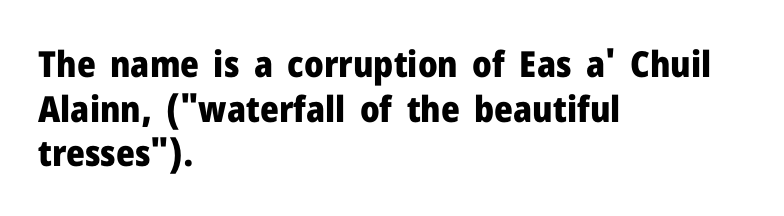
Q: Is the text bold? A: Yes.
Q: Is the text italic (slanted)? A: No, it is upright.
Q: Is the typeface a serif or a sans-serif typeface? A: Sans-serif.
Q: Is the text underlined? A: No.
Q: How is the paragraph aligned? A: Left-aligned.
Q: Is the spacing between letters normal or unusually wide? A: Normal.
Q: Width (condensed, normal, or wide)? A: Normal.
Q: Stroke contrast? A: Low.
Q: x-height? A: Medium.
Q: Monospaced? A: No.
